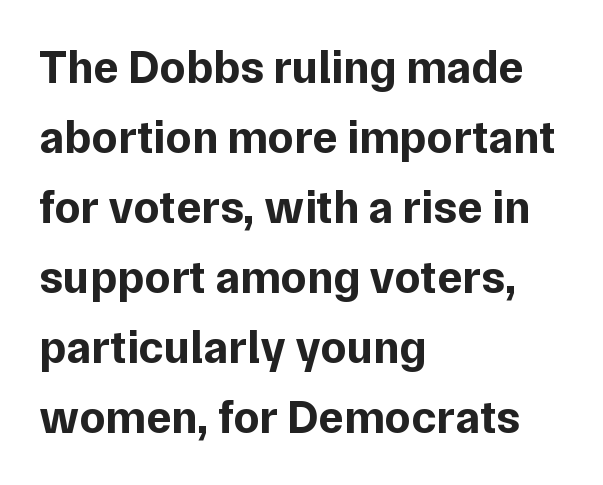
Every row of glyphs begins at an identical x-position on the left. Does the lettering tilt? It doesn't — this is upright. Heft: maximum for text — a bold. Descenders are the only things crossing below the line. Check where the strokes stop: nothing finishes them off — pure sans. Short note: letters normally spaced.
